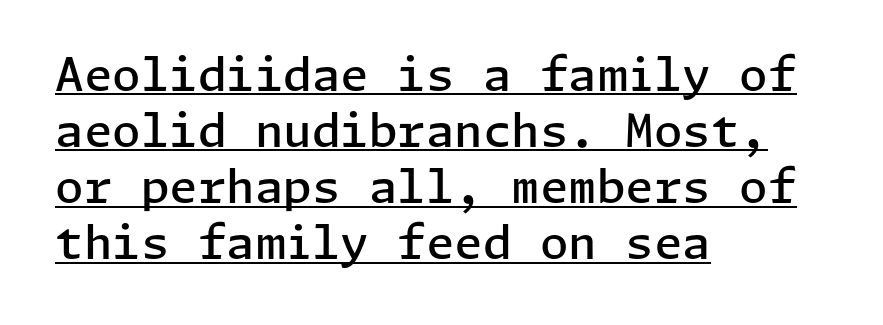
Typographic density is moderately raised because the face is semibold. A baseline rule has been typeset under these characters. This is the regular roman posture of the typeface. Tracking here is standard; glyphs follow each other at the usual distance.
